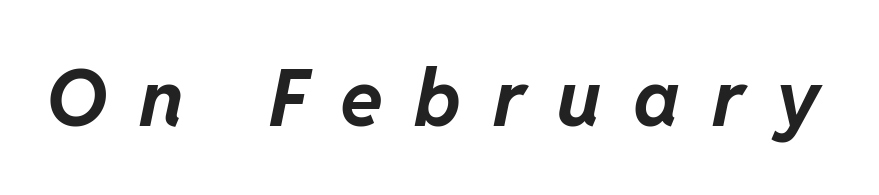
{"italic": "yes", "lean": "right", "slant_degrees": 11, "bold": "yes", "weight": "bold", "width": "normal", "stroke_contrast": "low", "x_height": "medium", "monospaced": "no", "underline": "no", "letter_spacing": "wide", "letter_spacing_em": 0.4, "glyph_px": 79}
